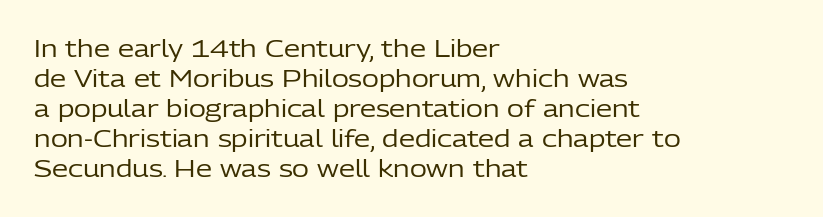
The image shows 23 px text type, upright; set left-aligned, normal line spacing (1.3x), normal letter spacing, not underlined.
